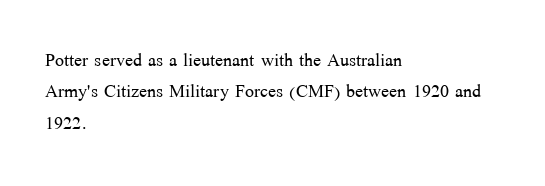
The image shows 24 px text type, upright; set left-aligned, normal line spacing (1.31x), normal letter spacing, not underlined.
